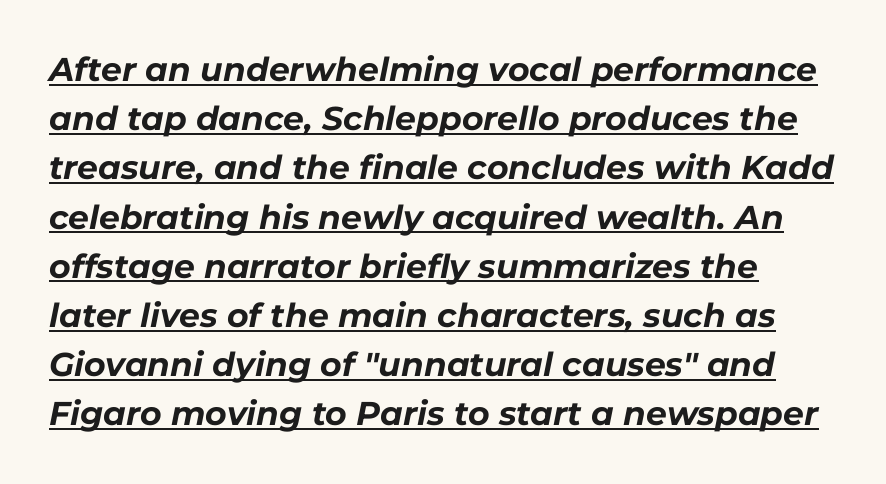
Q: Is the text bold? A: Yes.
Q: Is the text italic (slanted)? A: Yes, it leans right by about 11 degrees.
Q: Is the text underlined? A: Yes.
Q: How is the paragraph aligned? A: Left-aligned.
Q: Is the spacing between letters normal or unusually wide? A: Normal.
Q: Is the spacing between lines tight, normal or loose? A: Normal.
Q: Width (condensed, normal, or wide)? A: Normal.
Q: Stroke contrast? A: Low.
Q: x-height? A: Medium.
Q: Monospaced? A: No.
